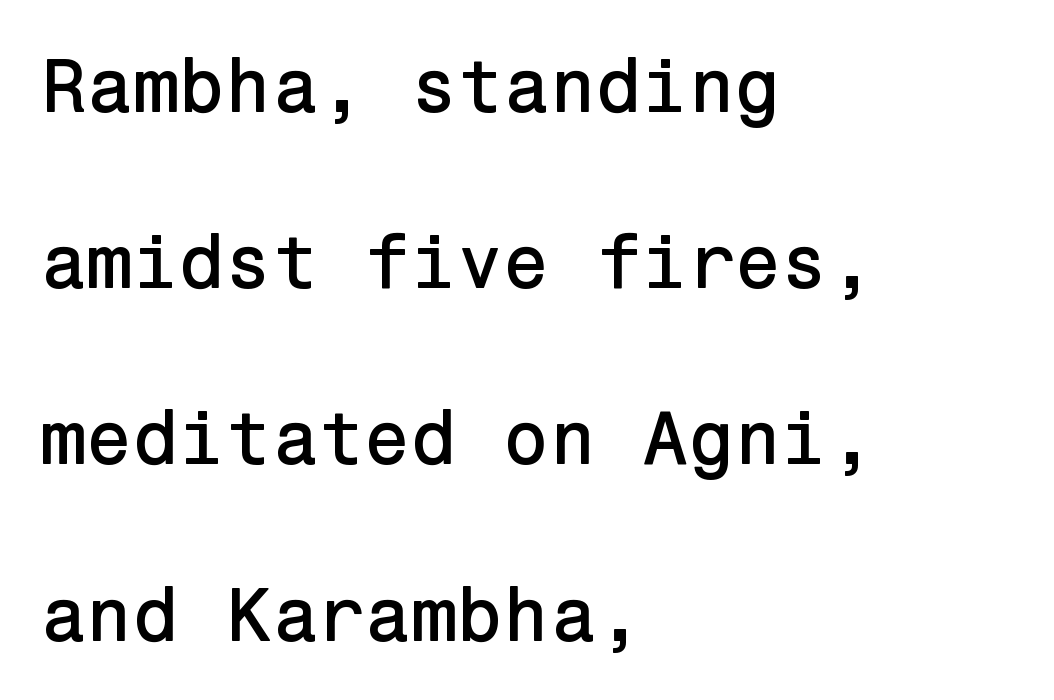
The image shows 75 px sans-serif type, upright; set left-aligned, loose line spacing (2.35x), normal letter spacing, not underlined; low stroke contrast and a medium x-height.
